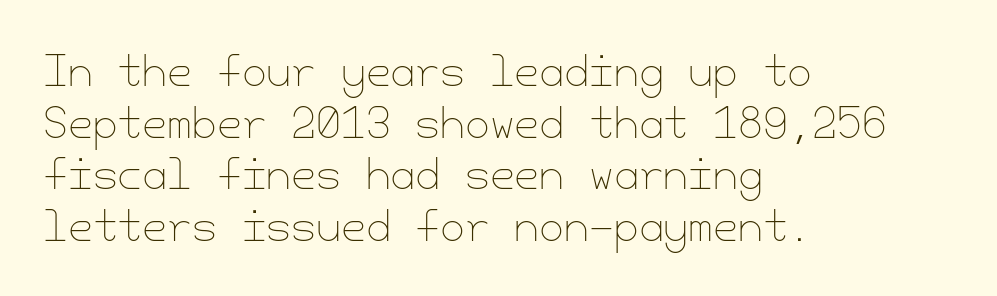
The image shows 40 px thin type, upright; set left-aligned, normal line spacing (1.29x), normal letter spacing, not underlined; low stroke contrast and a small x-height.
